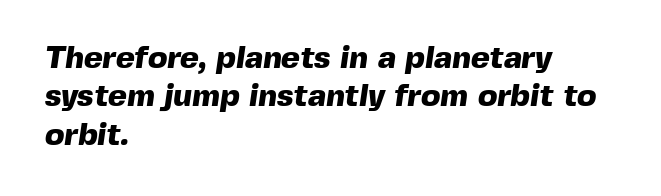
{"serif": "no", "bold": "yes", "weight": "heavy", "width": "normal", "x_height": "medium", "monospaced": "no", "underline": "no", "align": "left", "line_spacing_ratio": 1.2, "letter_spacing": "normal", "letter_spacing_em": 0.0, "glyph_px": 32}
